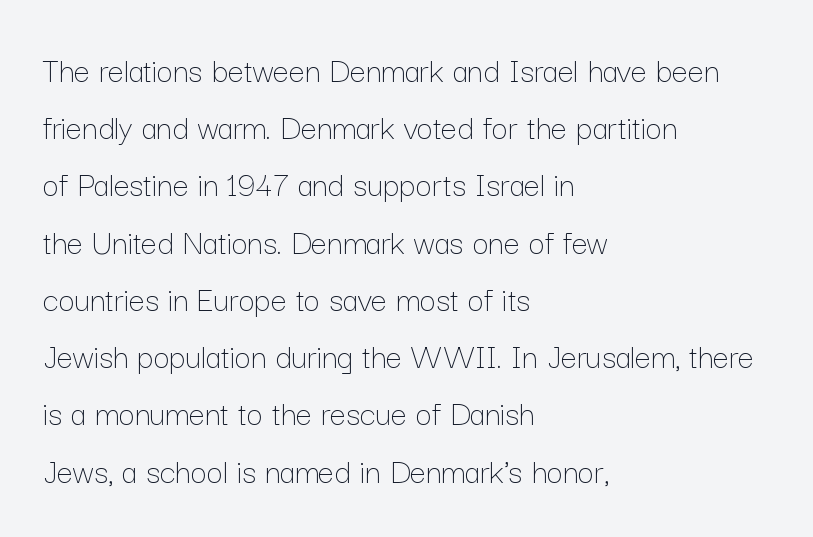
{"italic": "no", "bold": "no", "weight": "thin", "width": "normal", "stroke_contrast": "low", "x_height": "medium", "monospaced": "no", "underline": "no", "align": "left", "line_spacing": "normal", "line_spacing_ratio": 1.59, "letter_spacing": "normal", "letter_spacing_em": 0.0, "glyph_px": 36}
